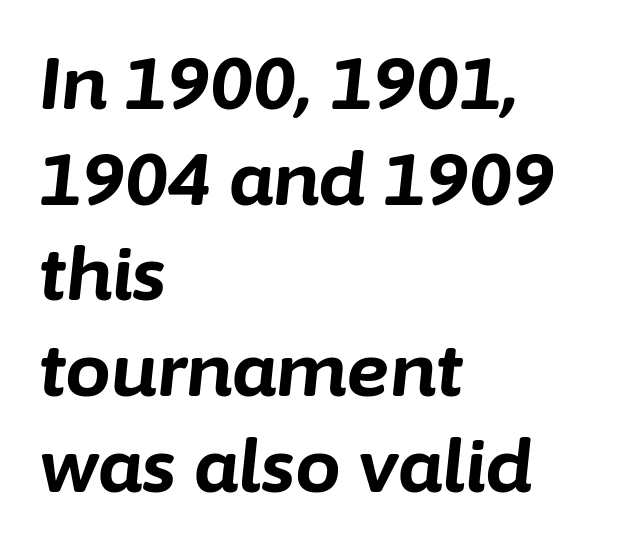
{"italic": "yes", "lean": "right", "slant_degrees": 6, "bold": "yes", "weight": "bold", "width": "normal", "stroke_contrast": "low", "x_height": "medium", "monospaced": "no", "underline": "no", "align": "left", "line_spacing": "normal", "line_spacing_ratio": 1.31, "letter_spacing": "normal", "letter_spacing_em": 0.0, "glyph_px": 73}
